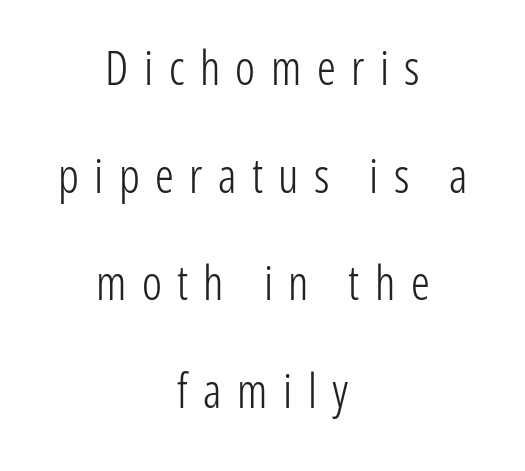
Weight: not bold — regular or lighter. Decoration check: the copy has no underline. Posture: vertical. Proportional: the letters do not fall into vertical columns. Inter-character spacing is expanded well beyond the font's built-in metrics. This rendering uses center alignment, leaving both contours irregular but symmetric.
